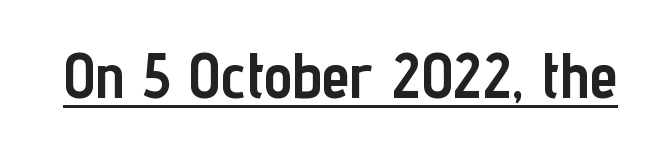
{"serif": "no", "italic": "no", "bold": "yes", "weight": "semibold", "width": "condensed", "stroke_contrast": "low", "x_height": "medium", "monospaced": "no", "underline": "yes", "letter_spacing": "normal", "letter_spacing_em": 0.0, "glyph_px": 64}
